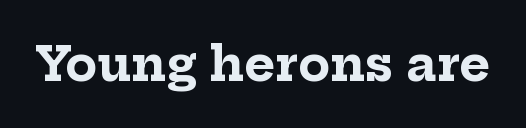
Q: Is the text bold? A: Yes.
Q: Is the text italic (slanted)? A: No, it is upright.
Q: Is the typeface a serif or a sans-serif typeface? A: Serif.
Q: Is the text underlined? A: No.
Q: Is the spacing between letters normal or unusually wide? A: Normal.
Q: Width (condensed, normal, or wide)? A: Normal.
Q: Stroke contrast? A: Low.
Q: x-height? A: Medium.
Q: Monospaced? A: No.
